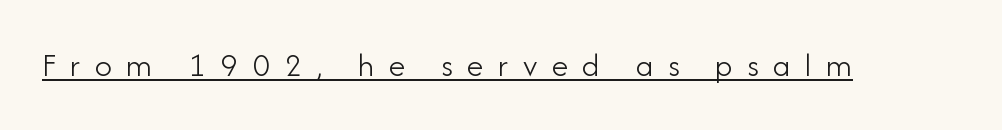
The image shows 34 px light sans-serif type, upright; set unusually wide letter spacing (+0.42 em), underlined; low stroke contrast and a small x-height.
